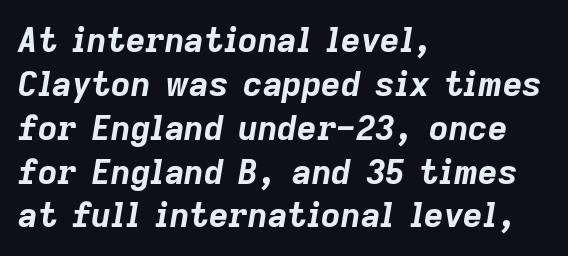
Do the characters align in a grid? No, the font is proportional. Only glyphs here, with clear space below each row. The rag falls on the right side of this text block. If you measured baseline to baseline, you'd find a middling distance.
